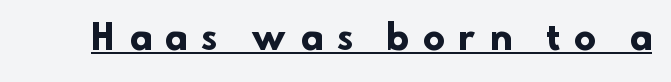
Here the designer chose a conventional face with non-uniform glyph widths. Descenders here cross a horizontal rule under the line. No feet cap the strokes, marking this as sans-serif type. On the weight axis this lands at bold, roughly 700. Between one letter and the next there's a generous, obvious gap.
